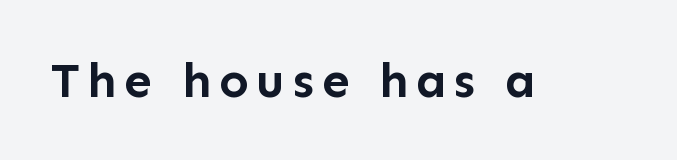
The image shows 49 px semibold sans-serif type, upright; set not underlined; low stroke contrast and a medium x-height.
